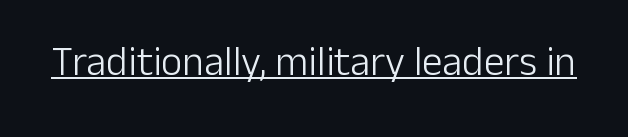
When letters stand straight like this, we call the style roman or upright. Nothing sits at the stroke ends, so this counts as sans-serif. The rendering uses the underline text-decoration. Caption: face not bold, strokes unweighted.
